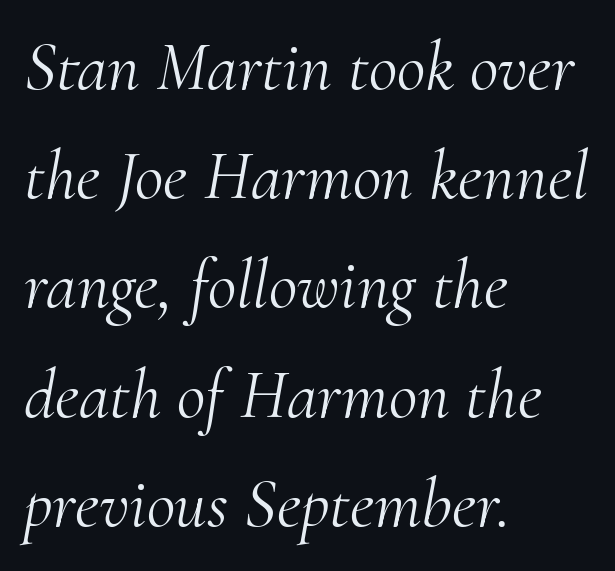
Weight: in the light-to-regular range. The gap between lines stays unmarked. Looking at the ascenders, they clearly lean. A typesetter would label this face a serif. Words appear dense and cohesive because spacing is normal. Note the varied advance widths — an 'i' is clearly narrower than an 'm'.
